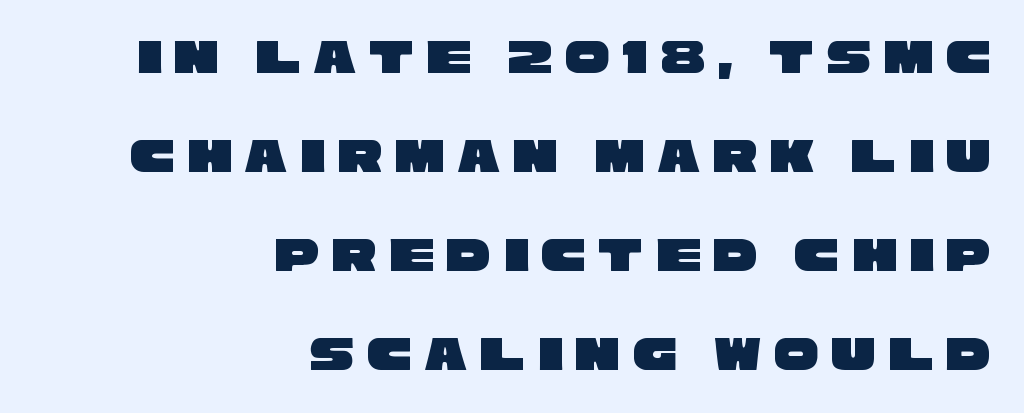
The image shows 50 px wide sans-serif type; set right-aligned, loose line spacing (1.98x), unusually wide letter spacing (+0.25 em), not underlined; low stroke contrast and a large x-height.
